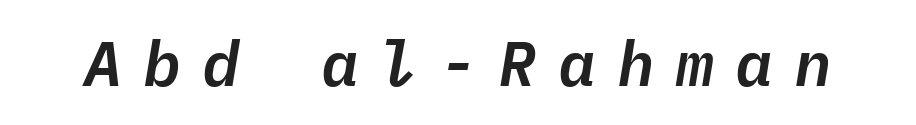
The image shows 63 px text type, italic (leaning right), monospaced; set unusually wide letter spacing (+0.34 em), not underlined; low stroke contrast and a medium x-height.
